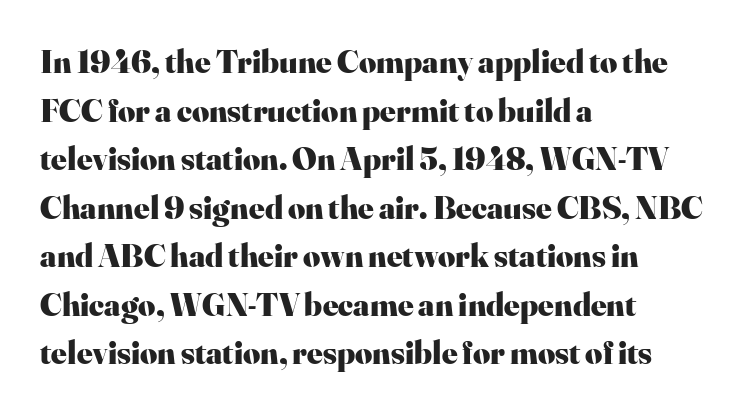
{"serif": "yes", "italic": "no", "bold": "yes", "weight": "heavy", "width": "normal", "stroke_contrast": "high", "x_height": "small", "monospaced": "no", "underline": "no", "align": "left", "line_spacing": "normal", "line_spacing_ratio": 1.47, "letter_spacing": "normal", "letter_spacing_em": 0.0, "glyph_px": 33}
